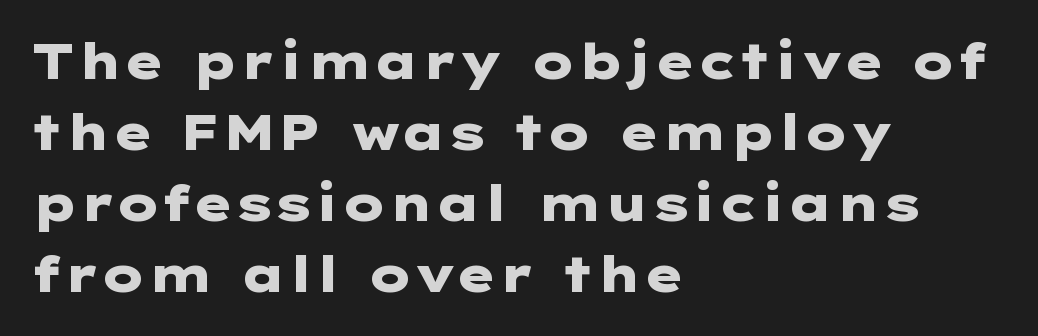
{"serif": "no", "italic": "no", "bold": "yes", "weight": "heavy", "width": "wide", "stroke_contrast": "low", "x_height": "medium", "underline": "no", "align": "left", "line_spacing": "normal", "line_spacing_ratio": 1.45, "letter_spacing": "normal", "letter_spacing_em": 0.0, "glyph_px": 49}
